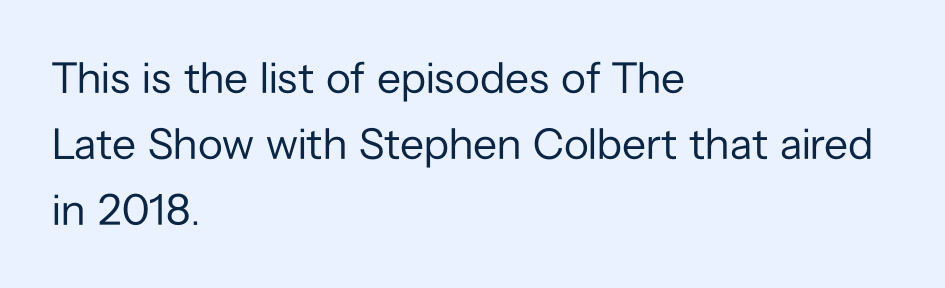
{"serif": "no", "italic": "no", "bold": "no", "weight": "regular", "width": "normal", "stroke_contrast": "low", "x_height": "medium", "monospaced": "no", "underline": "no", "align": "left", "line_spacing": "normal", "line_spacing_ratio": 1.5, "letter_spacing": "normal", "letter_spacing_em": 0.0, "glyph_px": 44}
